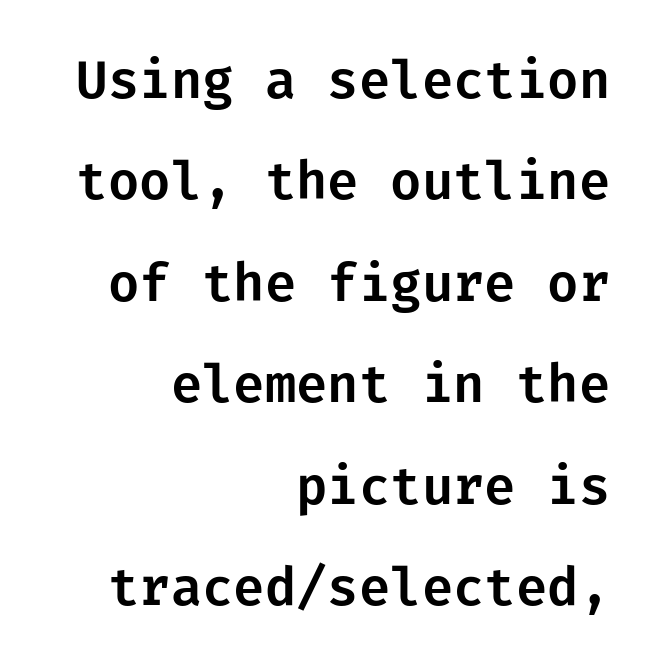
Q: Is the text italic (slanted)? A: No, it is upright.
Q: Is the typeface a serif or a sans-serif typeface? A: Sans-serif.
Q: Is the text underlined? A: No.
Q: How is the paragraph aligned? A: Right-aligned.
Q: Is the spacing between letters normal or unusually wide? A: Normal.
Q: Is the spacing between lines tight, normal or loose? A: Loose.
Q: Width (condensed, normal, or wide)? A: Normal.
Q: Stroke contrast? A: Low.
Q: x-height? A: Medium.
